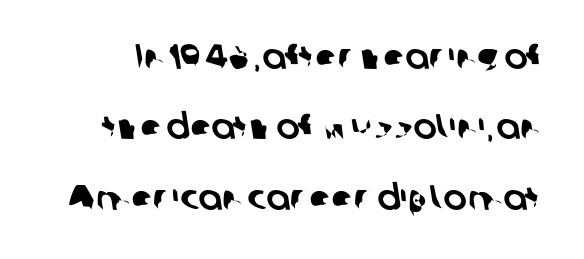
The characters display no serif detailing; their extremities are plain. Successive baselines arrive slowly, with a big drop between each. A typesetter would call this proportional, since set widths differ per character. Descenders are the only things crossing below the line. How are the letters spaced? Ordinarily, with no added tracking.
